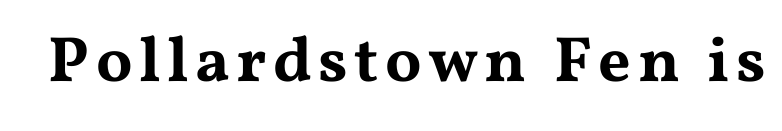
The gap between lines stays unmarked. The font family rendered here belongs to the serif group. Spacing verdict: proportional, widths tailored to each character. This is the regular roman posture of the typeface.
